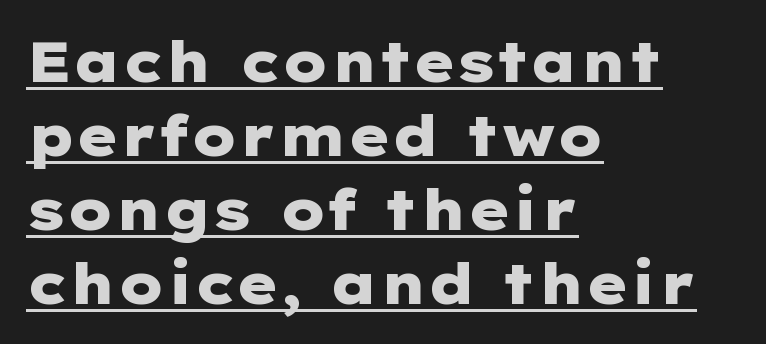
The image shows 56 px heavy, wide sans-serif type, upright; set left-aligned, normal line spacing (1.32x), normal letter spacing, underlined; low stroke contrast and a medium x-height.
